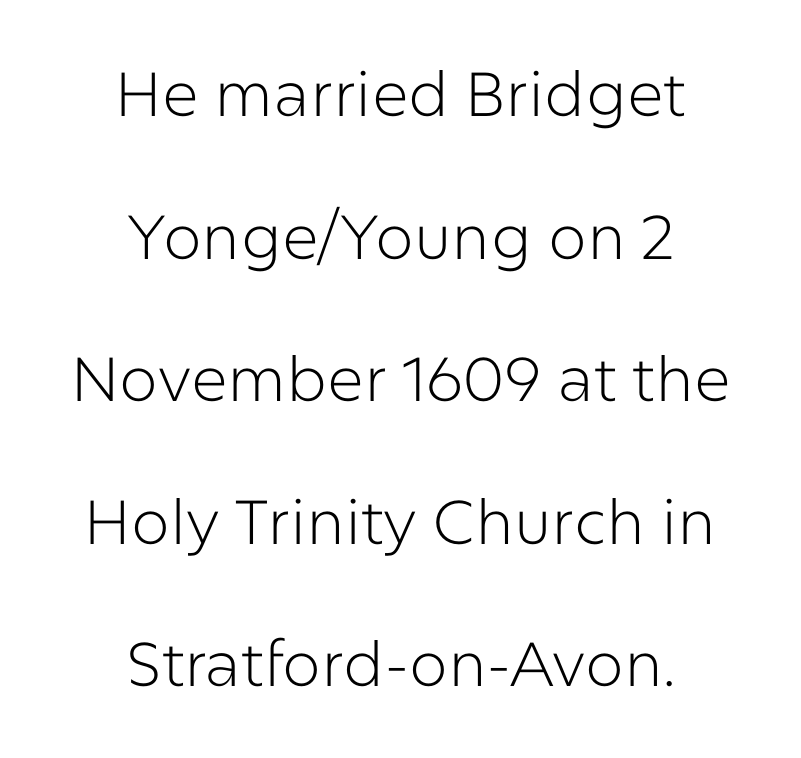
{"serif": "no", "italic": "no", "bold": "no", "weight": "light", "width": "normal", "stroke_contrast": "low", "x_height": "medium", "monospaced": "no", "underline": "no", "align": "center", "line_spacing": "loose", "line_spacing_ratio": 2.3, "letter_spacing": "normal", "letter_spacing_em": 0.0, "glyph_px": 62}
